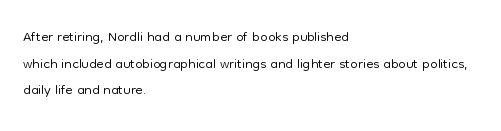
The image shows 21 px text type, upright; set left-aligned, normal line spacing (1.27x), normal letter spacing, not underlined.
